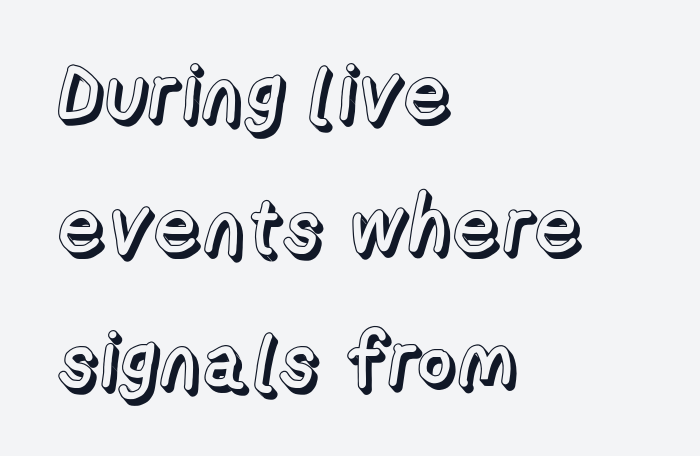
Q: Is the text italic (slanted)? A: Yes.
Q: Is the text underlined? A: No.
Q: How is the paragraph aligned? A: Left-aligned.
Q: Is the spacing between letters normal or unusually wide? A: Normal.
Q: Width (condensed, normal, or wide)? A: Normal.
Q: x-height? A: Medium.
Q: Monospaced? A: No.
